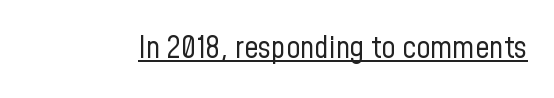
Looks like someone drew a line under every word here. Serifs: no, the terminals of the letterforms are clean. Letter spacing: default. The strokes are not fattened; the text isn't bold. Proportional: the letters do not fall into vertical columns. Italic? Not at all — the glyphs are vertical.
